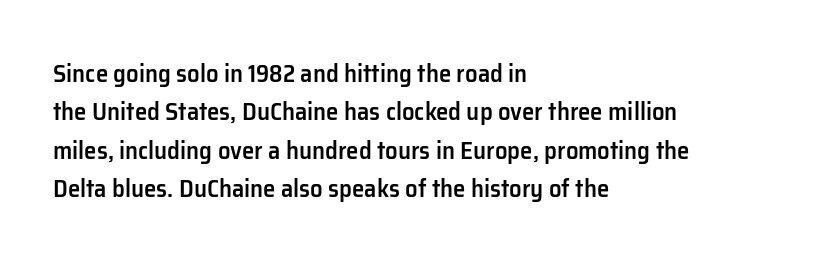
The image shows 25 px text type, upright; set left-aligned, normal line spacing (1.54x), normal letter spacing, not underlined.
